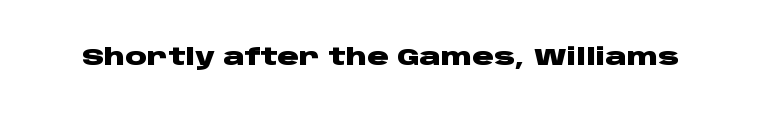
{"italic": "no", "bold": "yes", "underline": "no", "letter_spacing": "normal", "letter_spacing_em": 0.0, "glyph_px": 24}
